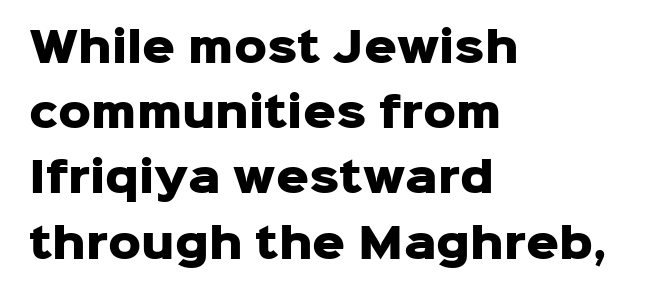
Q: Is the text bold? A: Yes.
Q: Is the text italic (slanted)? A: No, it is upright.
Q: Is the typeface a serif or a sans-serif typeface? A: Sans-serif.
Q: Is the text underlined? A: No.
Q: How is the paragraph aligned? A: Left-aligned.
Q: Is the spacing between letters normal or unusually wide? A: Normal.
Q: Is the spacing between lines tight, normal or loose? A: Normal.
Q: Width (condensed, normal, or wide)? A: Normal.
Q: Stroke contrast? A: Low.
Q: x-height? A: Medium.
Q: Monospaced? A: No.
